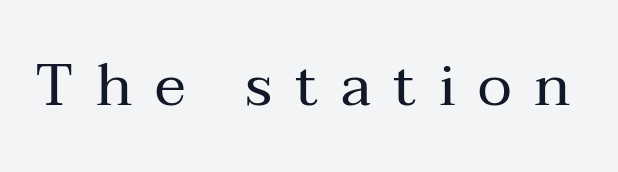
{"serif": "yes", "italic": "no", "bold": "no", "weight": "regular", "width": "normal", "stroke_contrast": "medium", "x_height": "medium", "monospaced": "no", "underline": "no", "letter_spacing": "wide", "letter_spacing_em": 0.38, "glyph_px": 59}
